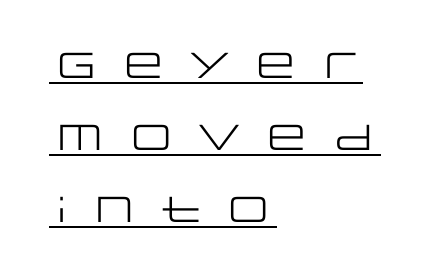
The image shows 36 px regular-weight, wide sans-serif type, upright; set left-aligned, loose line spacing (2.0x), unusually wide letter spacing (+0.36 em), underlined; low stroke contrast and a large x-height.
